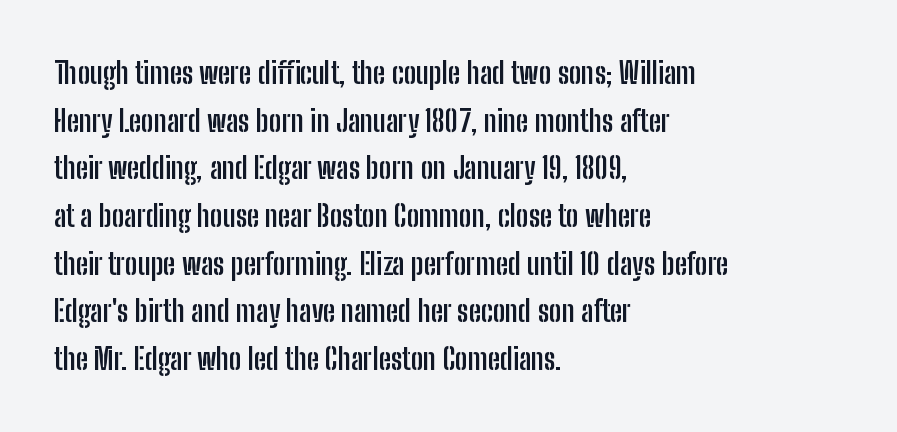
Q: Is the text bold? A: Yes.
Q: Is the text italic (slanted)? A: No, it is upright.
Q: Is the typeface a serif or a sans-serif typeface? A: Sans-serif.
Q: Is the text underlined? A: No.
Q: How is the paragraph aligned? A: Left-aligned.
Q: Is the spacing between letters normal or unusually wide? A: Normal.
Q: Is the spacing between lines tight, normal or loose? A: Normal.
Q: Width (condensed, normal, or wide)? A: Condensed.
Q: Stroke contrast? A: Low.
Q: x-height? A: Medium.
Q: Monospaced? A: No.
